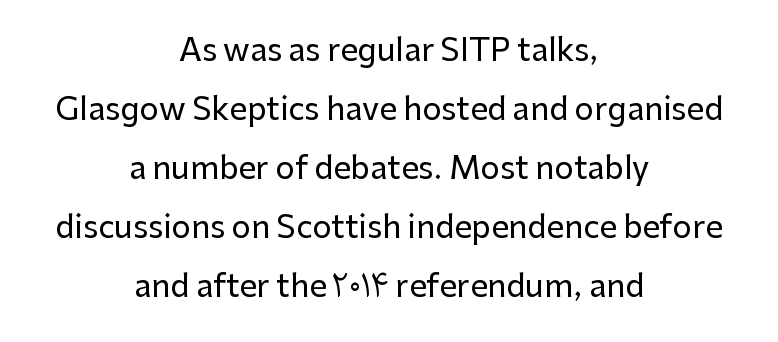
The image shows 31 px sans-serif type, upright; set centered, loose line spacing (1.9x), normal letter spacing, not underlined; low stroke contrast and a medium x-height.
